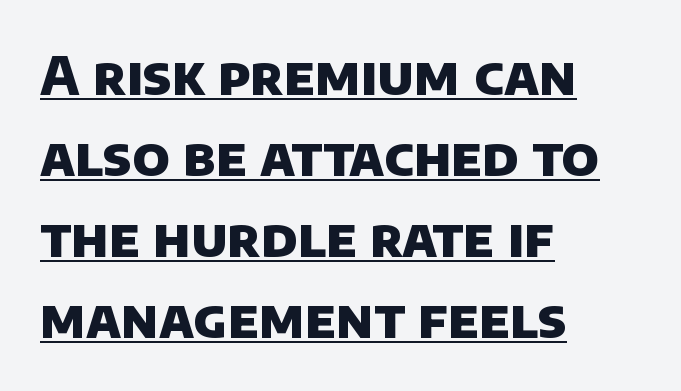
Q: Is the text bold? A: Yes.
Q: Is the typeface a serif or a sans-serif typeface? A: Sans-serif.
Q: Is the text underlined? A: Yes.
Q: How is the paragraph aligned? A: Left-aligned.
Q: Is the spacing between letters normal or unusually wide? A: Normal.
Q: Is the spacing between lines tight, normal or loose? A: Normal.
Q: Width (condensed, normal, or wide)? A: Normal.
Q: Stroke contrast? A: Low.
Q: x-height? A: Large.
Q: Monospaced? A: No.
